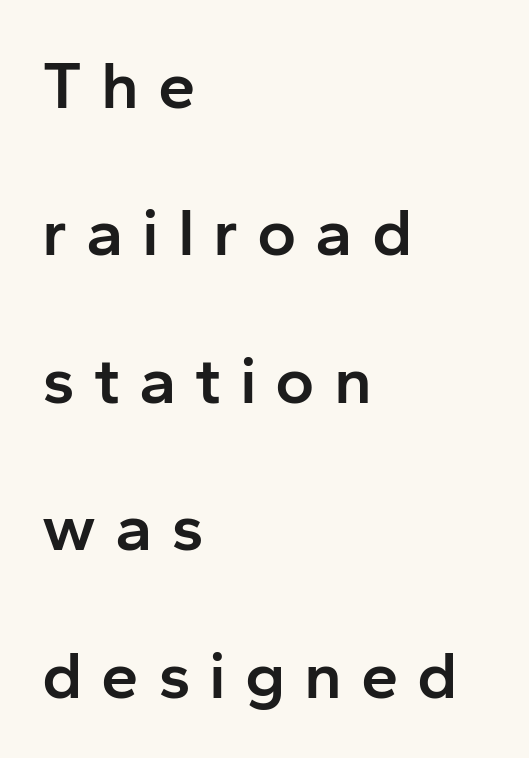
Notice the wide empty band between every row — that's loose leading. It's the straight-up-and-down kind of type. Letter spacing: wide. Each letter's strokes conclude bluntly, with no projecting serifs. A semibold gives these letters moderate extra thickness, short of bold. Has an underline been added? It has not.
